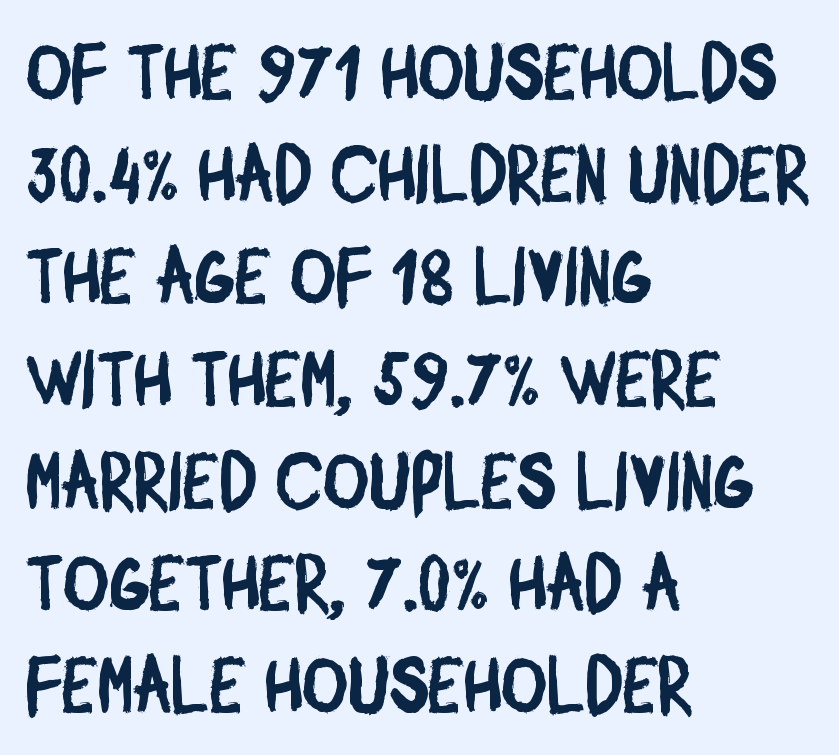
Characters follow at the spacing the type designer built in. Plain, unruled lines of type. Looks like regular typesetting: each glyph gets only the width it needs. Typeset ragged right — the left edge is the straight one. Quick note: interline space is typical.
